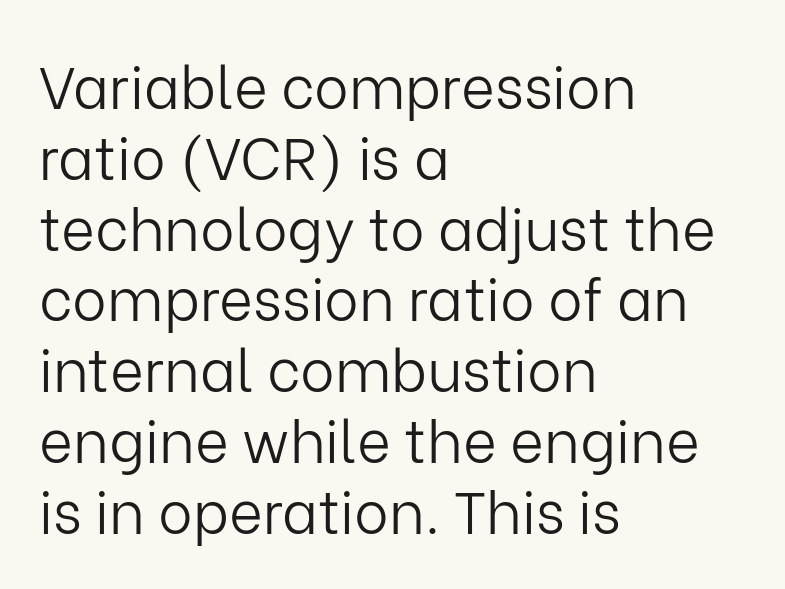
{"serif": "no", "italic": "no", "bold": "no", "weight": "light", "width": "normal", "stroke_contrast": "low", "x_height": "medium", "monospaced": "no", "underline": "no", "align": "left", "line_spacing_ratio": 1.22, "letter_spacing": "normal", "letter_spacing_em": 0.0, "glyph_px": 58}
